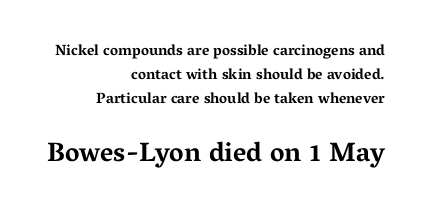
Larger block? The one below; the one above is distinctly smaller. Each row of text sits above clean, open space. Compared with an ordinary text face, these strokes are far heavier — a full bold. The rendering keeps characters at their native spacing.
